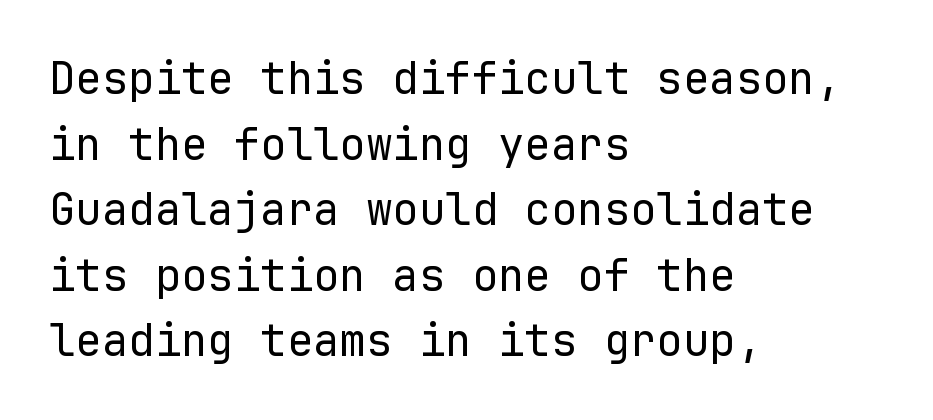
Q: Is the text bold? A: No.
Q: Is the text italic (slanted)? A: No, it is upright.
Q: Is the typeface a serif or a sans-serif typeface? A: Sans-serif.
Q: Is the text underlined? A: No.
Q: How is the paragraph aligned? A: Left-aligned.
Q: Is the spacing between letters normal or unusually wide? A: Normal.
Q: Is the spacing between lines tight, normal or loose? A: Normal.
Q: Width (condensed, normal, or wide)? A: Normal.
Q: Stroke contrast? A: Low.
Q: x-height? A: Medium.
Q: Monospaced? A: Yes.
